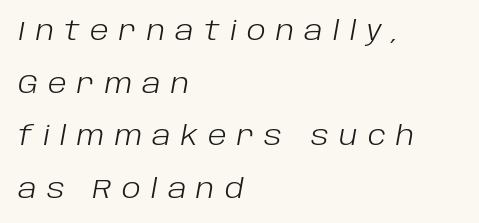
In terms of letterspacing, this is a distinctly airy, spread setting. Honestly, there is no underline to notice here at all. A typesetter would call this leading open, well beyond the default. The passage is arranged the way most books set body copy — flush left. The characters are drawn with everyday or finer stroke widths. Style check: oblique.
